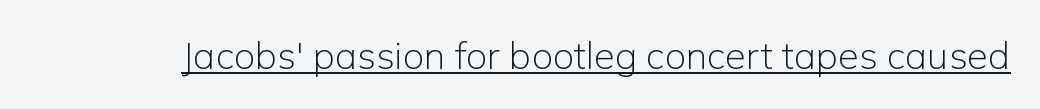
{"serif": "no", "italic": "no", "bold": "no", "weight": "light", "width": "normal", "stroke_contrast": "low", "x_height": "medium", "monospaced": "no", "underline": "yes", "letter_spacing": "normal", "letter_spacing_em": 0.0, "glyph_px": 38}
